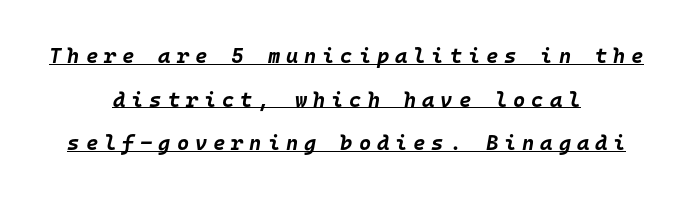
{"italic": "yes", "lean": "right", "slant_degrees": 10, "bold": "yes", "underline": "yes", "align": "center", "line_spacing": "loose", "line_spacing_ratio": 2.08, "letter_spacing": "wide", "letter_spacing_em": 0.28, "glyph_px": 21}
